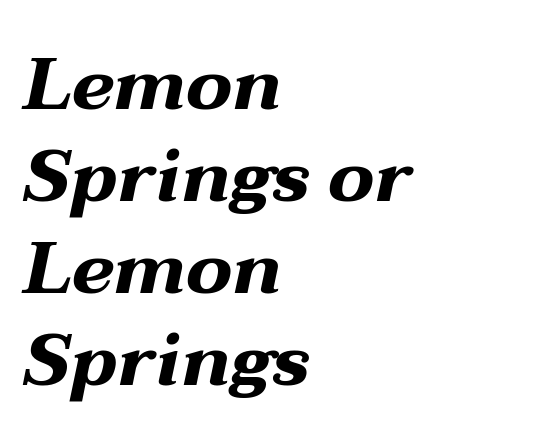
Each new line begins a customary step beneath the previous one. Tall strokes in this sample are angled rather than plumb. Proportional: the letters do not fall into vertical columns. The text block is weighted toward the left margin, trailing off unevenly rightward. The zone under the glyphs is completely vacant.
